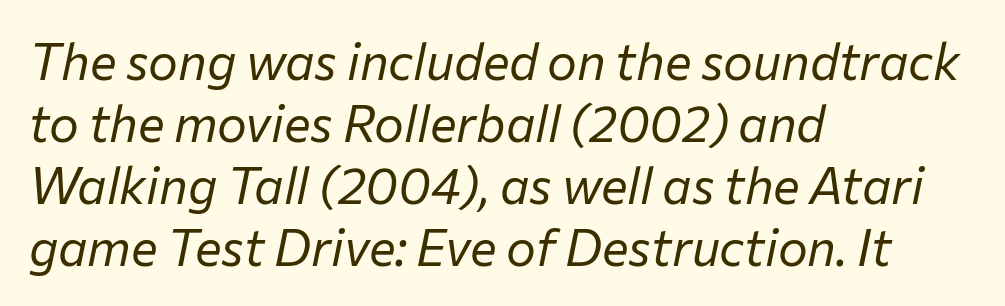
The strokes carry an ordinary text weight at most. This rendering leaves character spacing at its baseline value. Varying glyph widths throughout — classic text-font behaviour. This sample is left-justified, so line endings fall wherever the words run out. Only glyphs here, with clear space below each row. The font's italic variant was chosen for this text.
